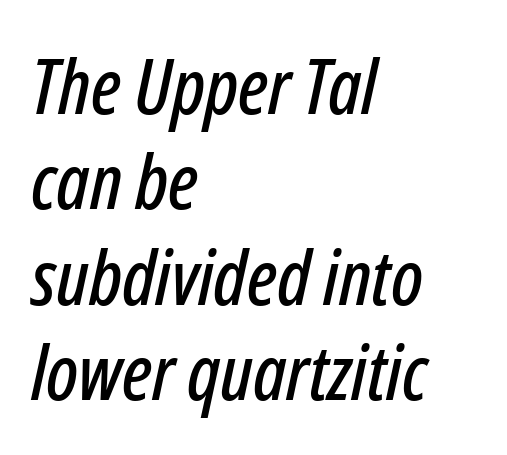
Q: Is the text italic (slanted)? A: Yes, it leans right by about 12 degrees.
Q: Is the text underlined? A: No.
Q: How is the paragraph aligned? A: Left-aligned.
Q: Is the spacing between letters normal or unusually wide? A: Normal.
Q: Width (condensed, normal, or wide)? A: Condensed.
Q: Stroke contrast? A: Low.
Q: x-height? A: Medium.
Q: Monospaced? A: No.
